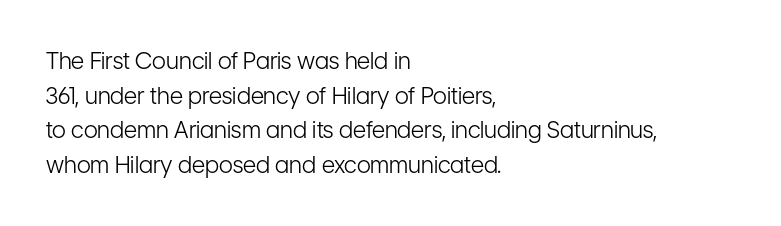
Vertical strokes here are truly vertical. Is the block centered? No — it sits flush against the left margin. Standard letterfit; no display-style spreading of the glyphs. This is not heavy type; no bold has been used.
